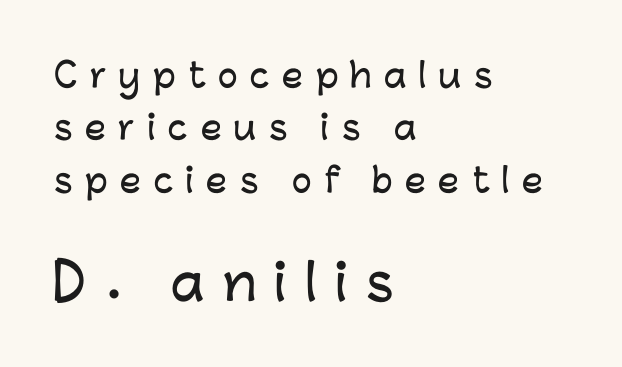
The image shows 49 px sans-serif type, upright; set left-aligned, normal line spacing (1.59x), unusually wide letter spacing (+0.38 em), not underlined; the second (bottom) block is 1.48x larger; low stroke contrast and a medium x-height.
